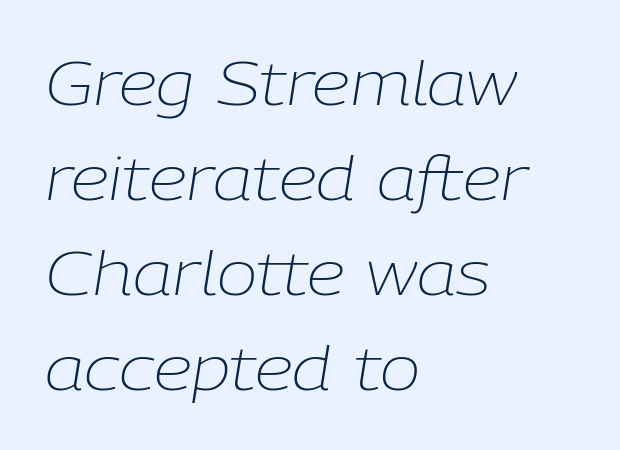
Q: Is the text bold? A: No.
Q: Is the text italic (slanted)? A: Yes, it leans right by about 9 degrees.
Q: Is the text underlined? A: No.
Q: How is the paragraph aligned? A: Left-aligned.
Q: Is the spacing between letters normal or unusually wide? A: Normal.
Q: Is the spacing between lines tight, normal or loose? A: Normal.
Q: Width (condensed, normal, or wide)? A: Normal.
Q: Stroke contrast? A: Low.
Q: x-height? A: Medium.
Q: Monospaced? A: No.
